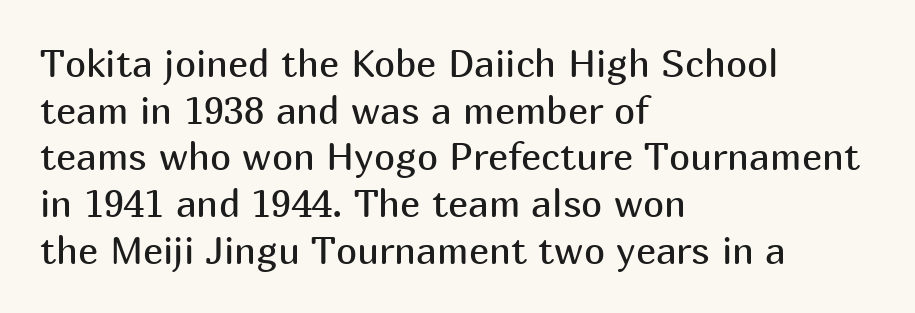
Here the glyphs are tracked normally, forming tight word shapes. Varying glyph widths throughout — classic text-font behaviour. Every row of glyphs begins at an identical x-position on the left. Classification — sans serif. Ink coverage per letter is moderate at most. Unlike italic type, these characters show no tilt at all.
